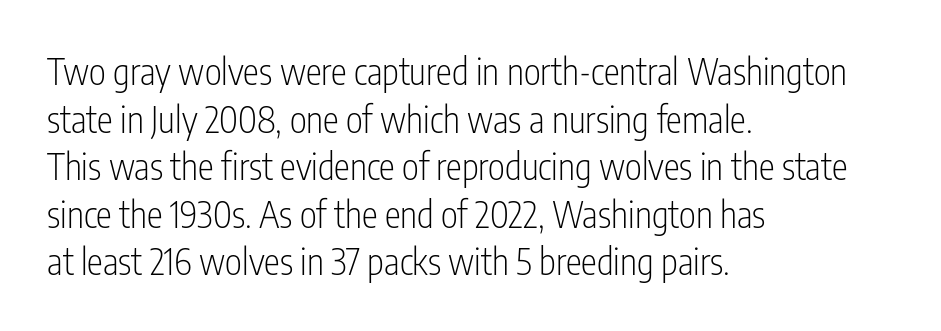
The image shows 36 px light, condensed sans-serif type, upright; set left-aligned, normal line spacing (1.32x), normal letter spacing, not underlined; low stroke contrast and a medium x-height.
